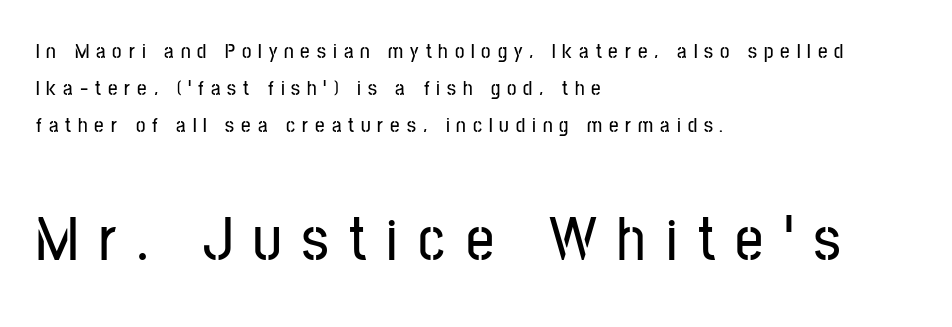
The image shows 62 px condensed sans-serif type, upright; set left-aligned, line spacing 1.76x, unusually wide letter spacing (+0.33 em), not underlined; the second (bottom) block is 2.95x larger; low stroke contrast and a medium x-height.
